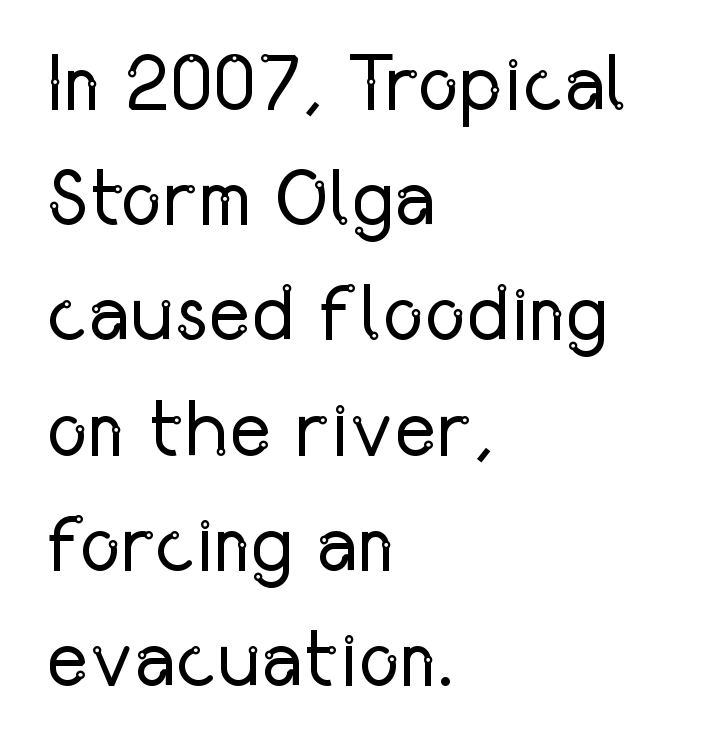
The image shows 80 px regular-weight, condensed sans-serif type, upright; set left-aligned, normal line spacing (1.44x), normal letter spacing, not underlined; low stroke contrast and a medium x-height.
